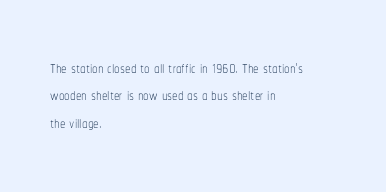
{"italic": "no", "bold": "no", "underline": "no", "align": "left", "line_spacing": "normal", "line_spacing_ratio": 1.25, "letter_spacing": "normal", "letter_spacing_em": 0.0, "glyph_px": 22}
